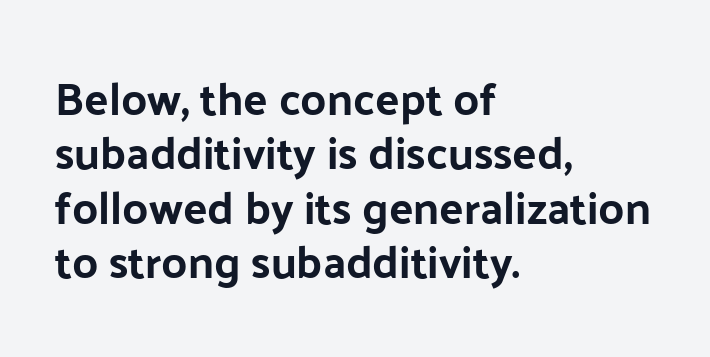
{"serif": "no", "italic": "no", "width": "normal", "stroke_contrast": "low", "x_height": "medium", "monospaced": "no", "underline": "no", "align": "left", "line_spacing_ratio": 1.21, "letter_spacing": "normal", "letter_spacing_em": 0.0, "glyph_px": 45}
